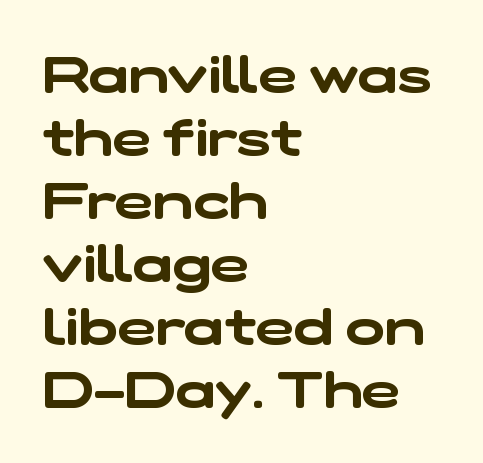
The image shows 52 px wide sans-serif type; set left-aligned, line spacing 1.21x, normal letter spacing, not underlined; low stroke contrast and a medium x-height.
